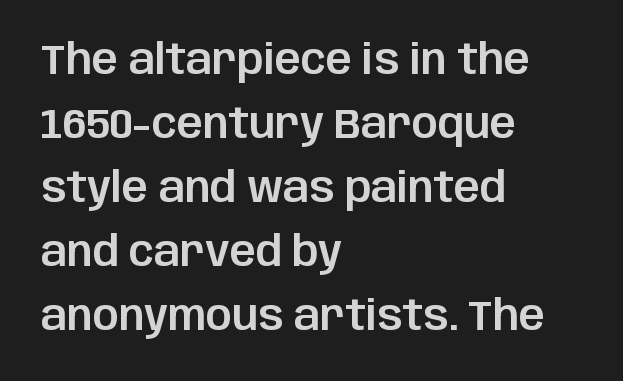
Q: Is the text italic (slanted)? A: No, it is upright.
Q: Is the typeface a serif or a sans-serif typeface? A: Sans-serif.
Q: Is the text underlined? A: No.
Q: How is the paragraph aligned? A: Left-aligned.
Q: Is the spacing between letters normal or unusually wide? A: Normal.
Q: Is the spacing between lines tight, normal or loose? A: Normal.
Q: Width (condensed, normal, or wide)? A: Normal.
Q: Stroke contrast? A: Low.
Q: x-height? A: Large.
Q: Monospaced? A: No.
